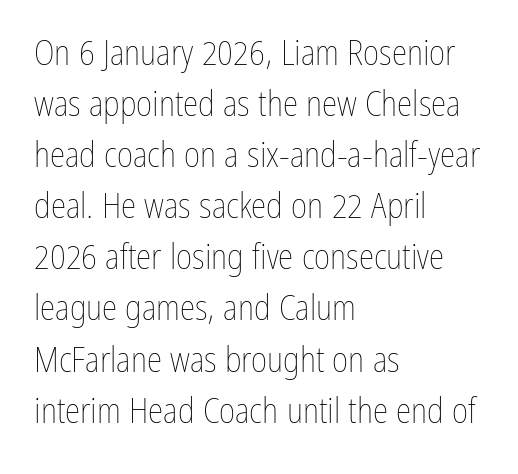
The letters advance in unequal steps, a hallmark of proportional type. The letterforms sit shoulder to shoulder at normal distance. Check under the words: just untouched page. A typesetter would call this leading conventional body-copy spacing. Line beginnings align vertically; line endings do not. Is the type heavy? It reads as light-to-regular instead.
